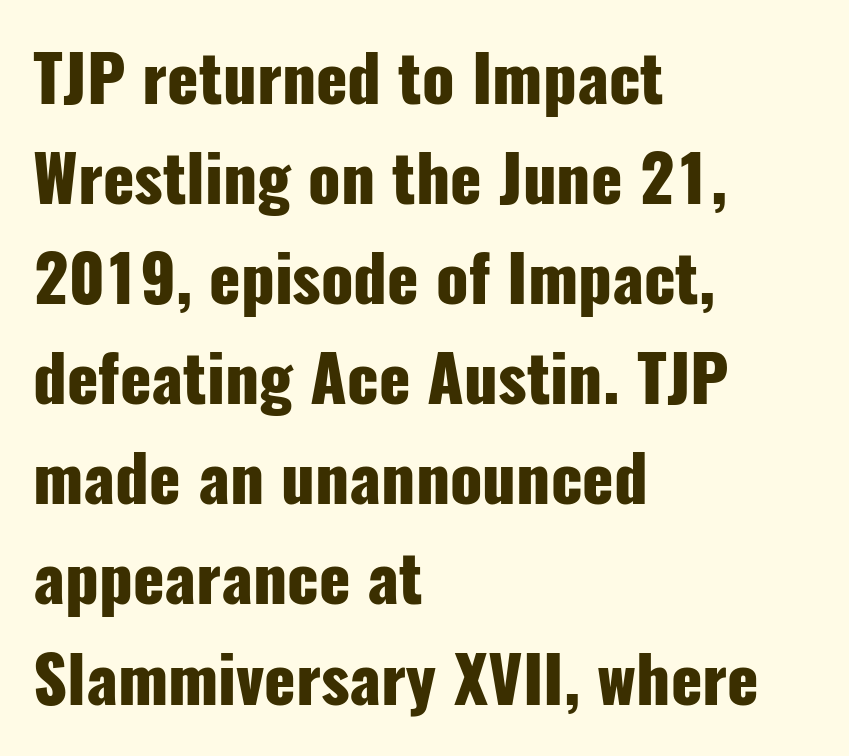
Q: Is the text bold? A: Yes.
Q: Is the text italic (slanted)? A: No, it is upright.
Q: Is the typeface a serif or a sans-serif typeface? A: Sans-serif.
Q: Is the text underlined? A: No.
Q: How is the paragraph aligned? A: Left-aligned.
Q: Is the spacing between letters normal or unusually wide? A: Normal.
Q: Is the spacing between lines tight, normal or loose? A: Normal.
Q: Width (condensed, normal, or wide)? A: Condensed.
Q: Stroke contrast? A: Low.
Q: x-height? A: Medium.
Q: Monospaced? A: No.
